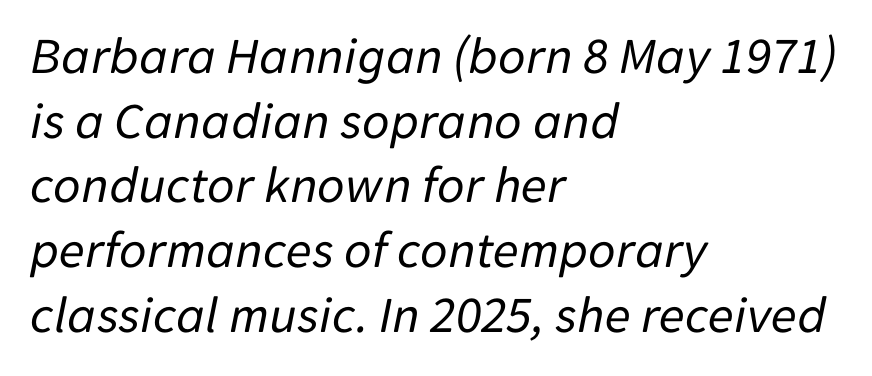
The image shows 53 px regular-weight type, italic (leaning right); set left-aligned, line spacing 1.22x, normal letter spacing, not underlined; low stroke contrast and a medium x-height.
